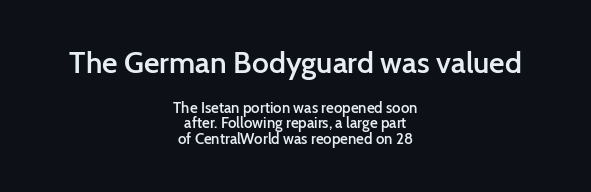
Q: Is the text bold? A: Semi-bold.
Q: Is the text italic (slanted)? A: No, it is upright.
Q: Is the typeface a serif or a sans-serif typeface? A: Sans-serif.
Q: Is the text underlined? A: No.
Q: How is the paragraph aligned? A: Centered.
Q: Is the spacing between letters normal or unusually wide? A: Normal.
Q: Is the spacing between lines tight, normal or loose? A: Tight.
Q: Which block of text is set in a larger size, the first (top) or the second (bottom)? A: The first (top) one.
Q: Width (condensed, normal, or wide)? A: Normal.
Q: Stroke contrast? A: Low.
Q: x-height? A: Medium.
Q: Monospaced? A: No.
